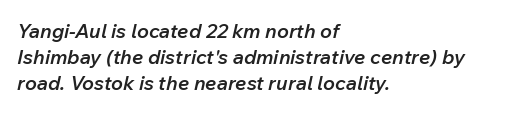
The image shows 20 px text type, italic (leaning right); set left-aligned, normal line spacing (1.29x), normal letter spacing, not underlined.
